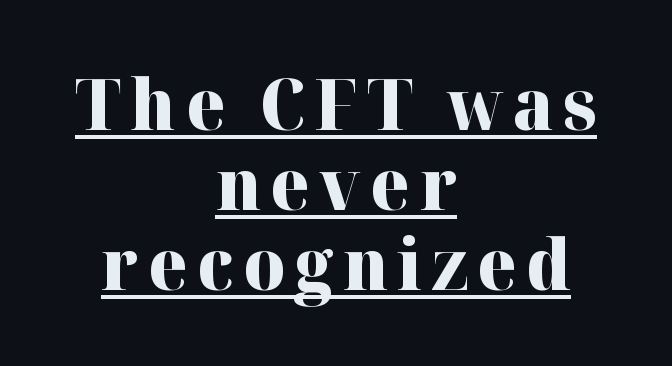
Q: Is the text bold? A: Yes.
Q: Is the text italic (slanted)? A: No, it is upright.
Q: Is the typeface a serif or a sans-serif typeface? A: Serif.
Q: Is the text underlined? A: Yes.
Q: How is the paragraph aligned? A: Centered.
Q: Is the spacing between lines tight, normal or loose? A: Tight.
Q: Width (condensed, normal, or wide)? A: Normal.
Q: Stroke contrast? A: High.
Q: x-height? A: Medium.
Q: Monospaced? A: No.
